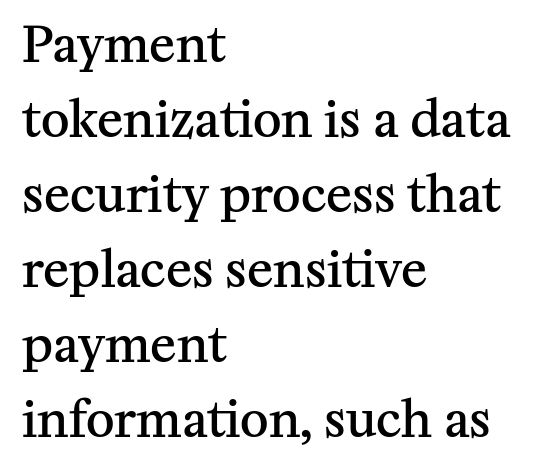
The image shows 49 px semibold serif type, upright; set left-aligned, normal line spacing (1.53x), normal letter spacing, not underlined; medium stroke contrast and a medium x-height.
